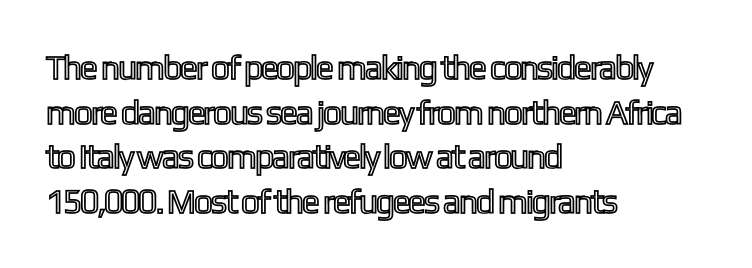
{"italic": "no", "width": "condensed", "x_height": "medium", "monospaced": "no", "underline": "no", "align": "left", "line_spacing": "normal", "line_spacing_ratio": 1.31, "letter_spacing": "normal", "letter_spacing_em": 0.0, "glyph_px": 34}
